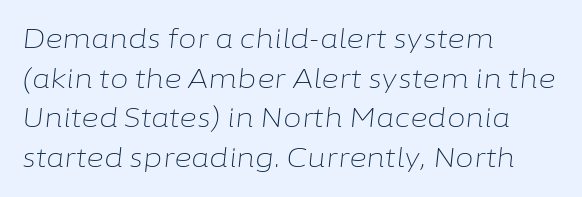
The image shows 27 px text type, italic (leaning right); set left-aligned, normal line spacing (1.47x), normal letter spacing, not underlined.
